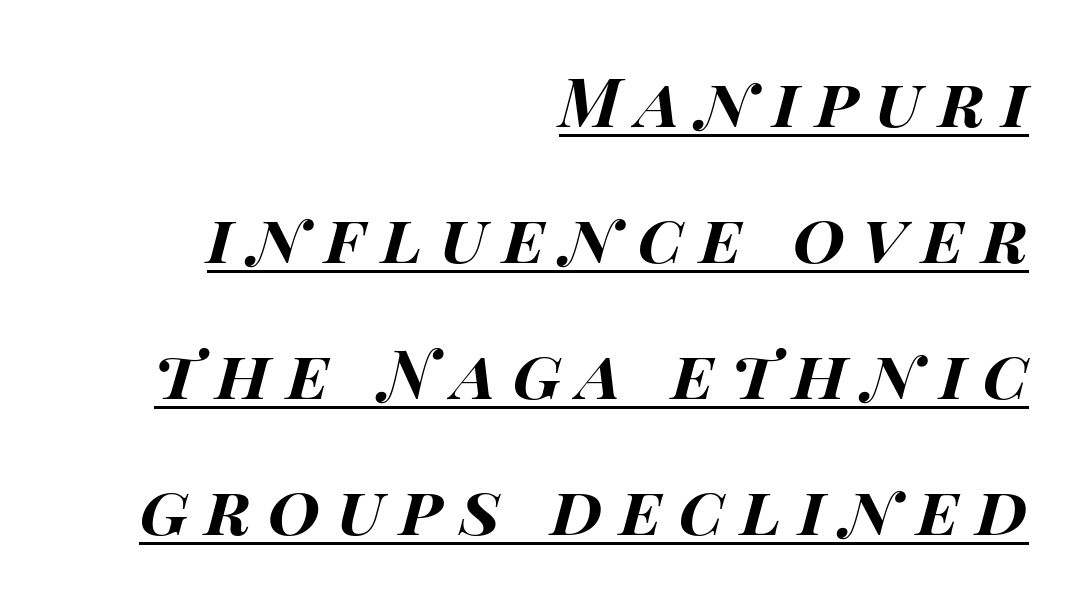
The image shows 67 px bold, wide type, italic (leaning right); set right-aligned, loose line spacing (2.03x), unusually wide letter spacing (+0.25 em), underlined; high stroke contrast and a large x-height.
